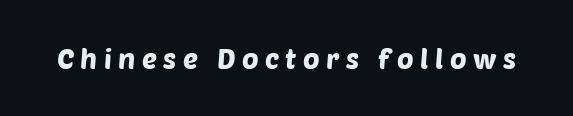
{"serif": "no", "width": "normal", "stroke_contrast": "low", "x_height": "large", "monospaced": "no", "underline": "no", "letter_spacing": "wide", "letter_spacing_em": 0.23, "glyph_px": 28}
